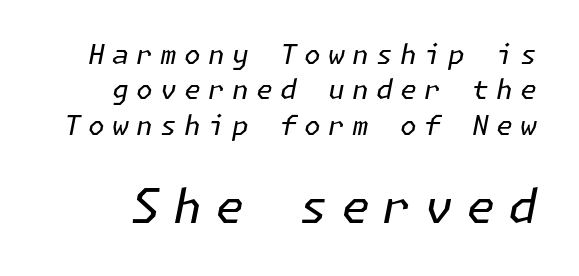
Q: Is the text bold? A: No.
Q: Is the text italic (slanted)? A: Yes, it leans right by about 11 degrees.
Q: Is the text underlined? A: No.
Q: Is the spacing between letters normal or unusually wide? A: Unusually wide.
Q: Is the spacing between lines tight, normal or loose? A: Normal.
Q: Which block of text is set in a larger size, the first (top) or the second (bottom)? A: The second (bottom) one.
Q: Width (condensed, normal, or wide)? A: Normal.
Q: Stroke contrast? A: Low.
Q: x-height? A: Medium.
